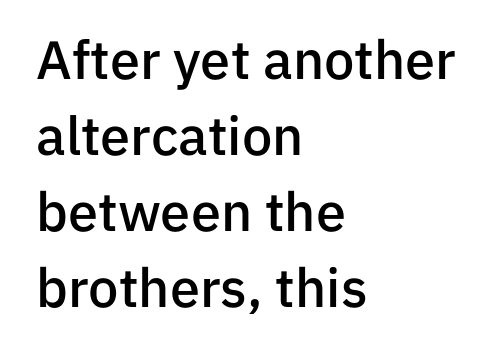
{"serif": "no", "italic": "no", "bold": "semi", "weight": "semibold", "width": "normal", "stroke_contrast": "low", "x_height": "medium", "monospaced": "no", "underline": "no", "align": "left", "line_spacing": "normal", "line_spacing_ratio": 1.41, "letter_spacing": "normal", "letter_spacing_em": 0.0, "glyph_px": 54}
